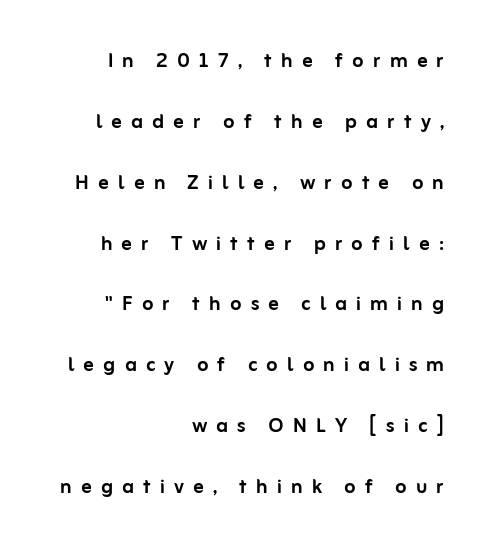
The image shows 26 px text type, upright; set right-aligned, loose line spacing (2.34x), unusually wide letter spacing (+0.35 em), not underlined.
